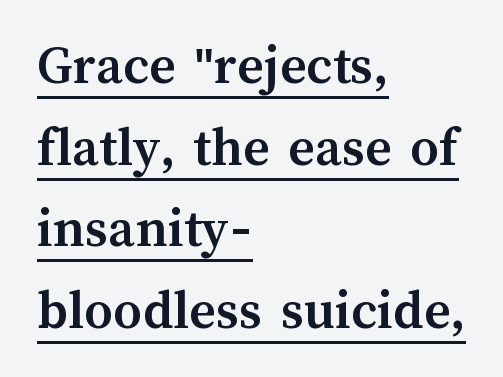
The letters are bold, with thick, heavy strokes. No extra tracking has been applied to these lines. These lines are rendered in a variable-pitch font. Leading matches the norm, producing a regular column. A rule runs beneath these lines of type.
